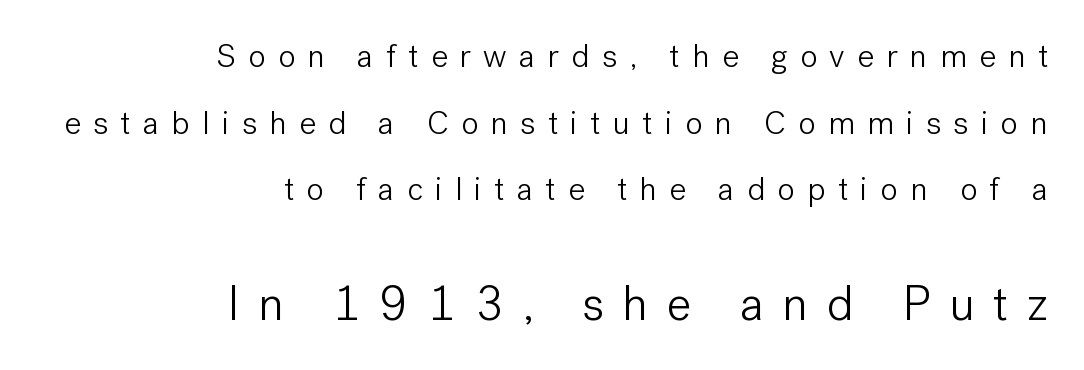
Q: Is the text bold? A: No.
Q: Is the text italic (slanted)? A: No, it is upright.
Q: Is the typeface a serif or a sans-serif typeface? A: Sans-serif.
Q: Is the text underlined? A: No.
Q: How is the paragraph aligned? A: Right-aligned.
Q: Is the spacing between letters normal or unusually wide? A: Unusually wide.
Q: Is the spacing between lines tight, normal or loose? A: Loose.
Q: Which block of text is set in a larger size, the first (top) or the second (bottom)? A: The second (bottom) one.
Q: Width (condensed, normal, or wide)? A: Normal.
Q: Stroke contrast? A: Low.
Q: x-height? A: Medium.
Q: Monospaced? A: No.
